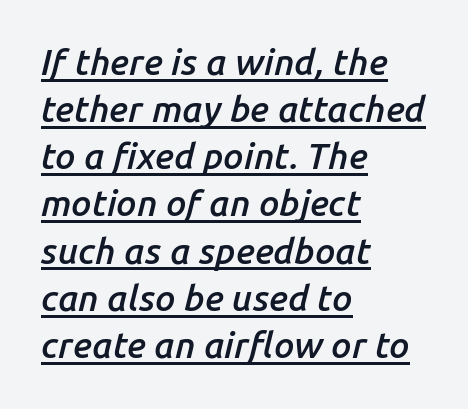
The image shows 36 px semibold type, italic (leaning right); set left-aligned, normal line spacing (1.31x), normal letter spacing, underlined; low stroke contrast and a medium x-height.
